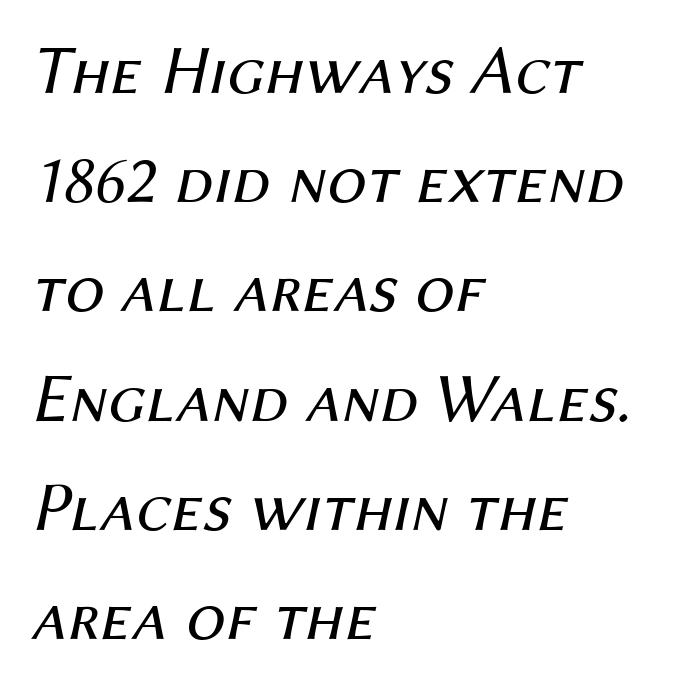
{"italic": "yes", "lean": "right", "slant_degrees": 12, "bold": "no", "weight": "regular", "width": "normal", "stroke_contrast": "medium", "x_height": "medium", "monospaced": "no", "underline": "no", "align": "left", "line_spacing": "normal", "line_spacing_ratio": 1.56, "letter_spacing": "normal", "letter_spacing_em": 0.0, "glyph_px": 70}
